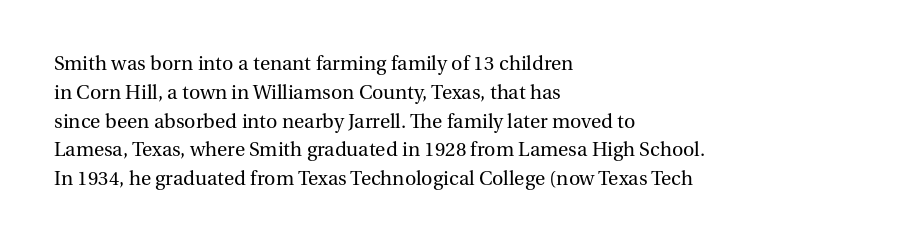
Q: Is the text bold? A: No.
Q: Is the text italic (slanted)? A: No, it is upright.
Q: Is the text underlined? A: No.
Q: How is the paragraph aligned? A: Left-aligned.
Q: Is the spacing between letters normal or unusually wide? A: Normal.
Q: Is the spacing between lines tight, normal or loose? A: Normal.
